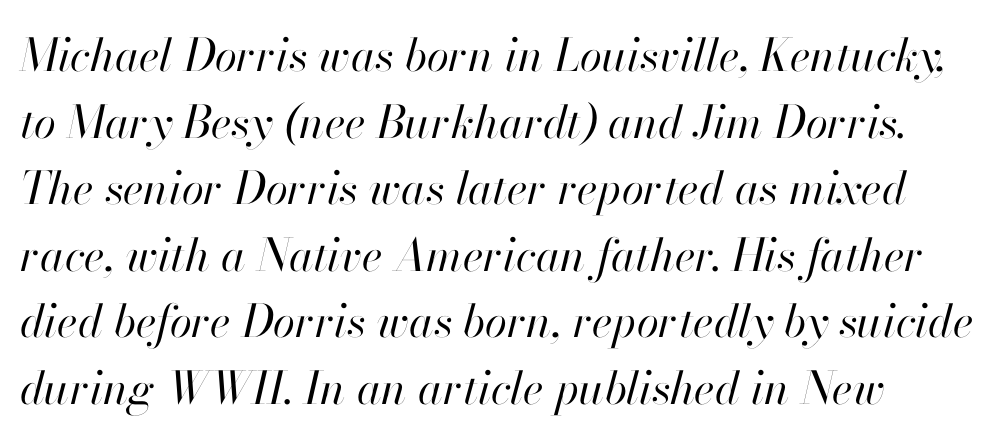
The letters advance in unequal steps, a hallmark of proportional type. Leading matches the norm, producing a regular column. Honestly, there is no underline to notice here at all. The specimen reads as italic at a glance. Words appear dense and cohesive because spacing is normal. Nothing heavy about these letters — not bold at all.
